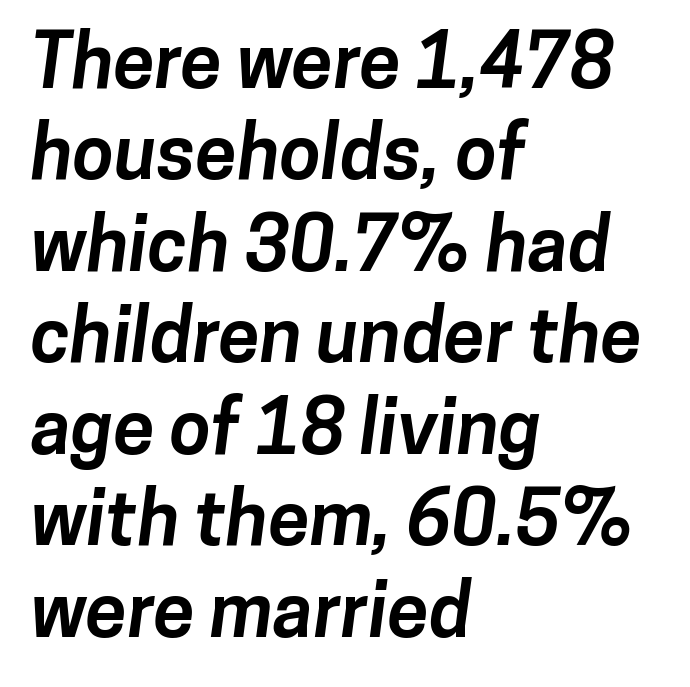
Spacing between characters is what you'd get straight out of the box. The text was rendered using a sans face with plain stroke endings. Rule under the text: the space is simply empty. The rag falls on the right side of this text block.
